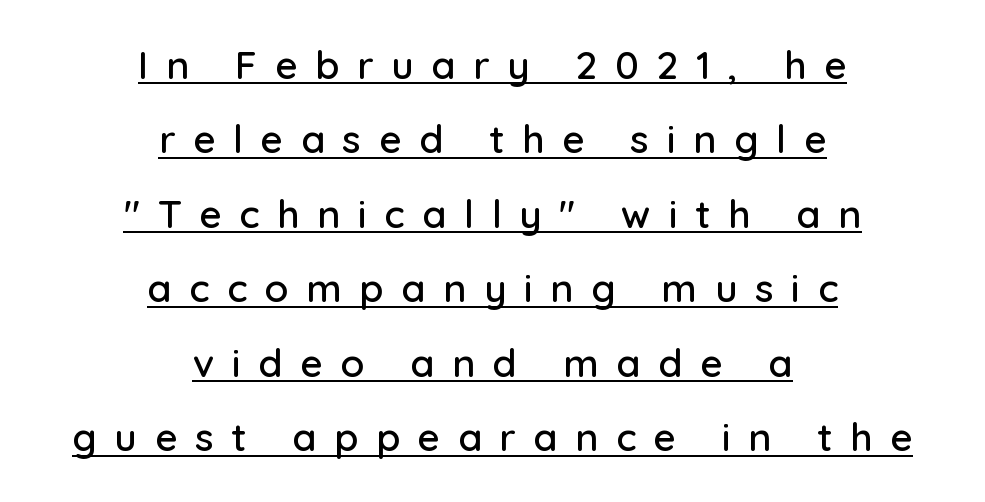
The image shows 39 px sans-serif type, upright; set centered, loose line spacing (1.91x), unusually wide letter spacing (+0.45 em), underlined; low stroke contrast and a medium x-height.
